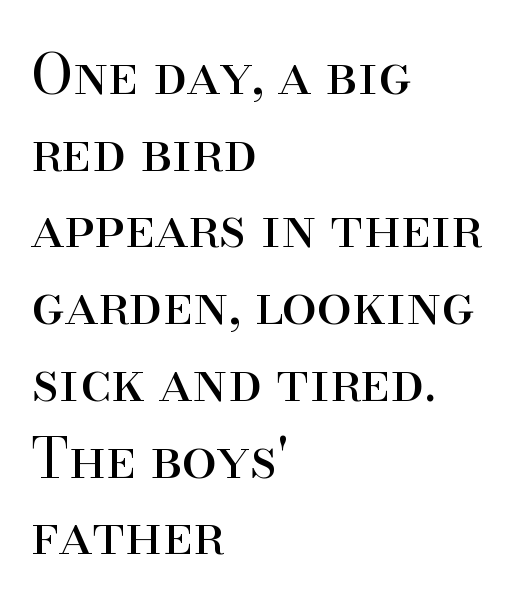
The image shows 56 px regular-weight serif type, upright; set left-aligned, normal line spacing (1.37x), normal letter spacing, not underlined; high stroke contrast and a small x-height.
